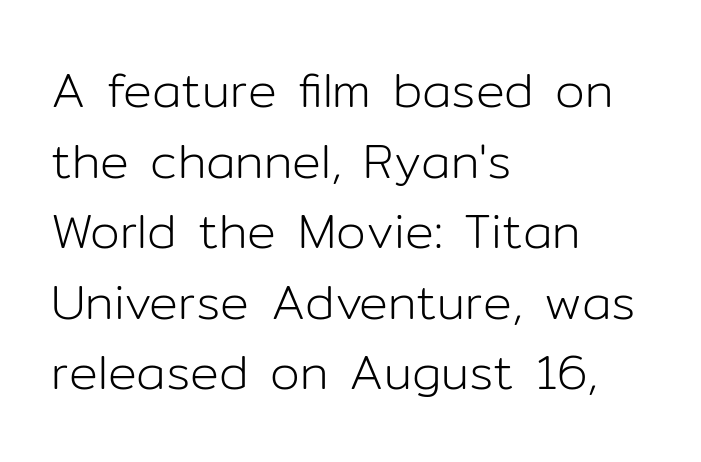
{"serif": "no", "italic": "no", "bold": "no", "weight": "light", "width": "normal", "stroke_contrast": "low", "x_height": "medium", "monospaced": "no", "underline": "no", "align": "left", "line_spacing": "normal", "line_spacing_ratio": 1.47, "letter_spacing": "normal", "letter_spacing_em": 0.0, "glyph_px": 48}
